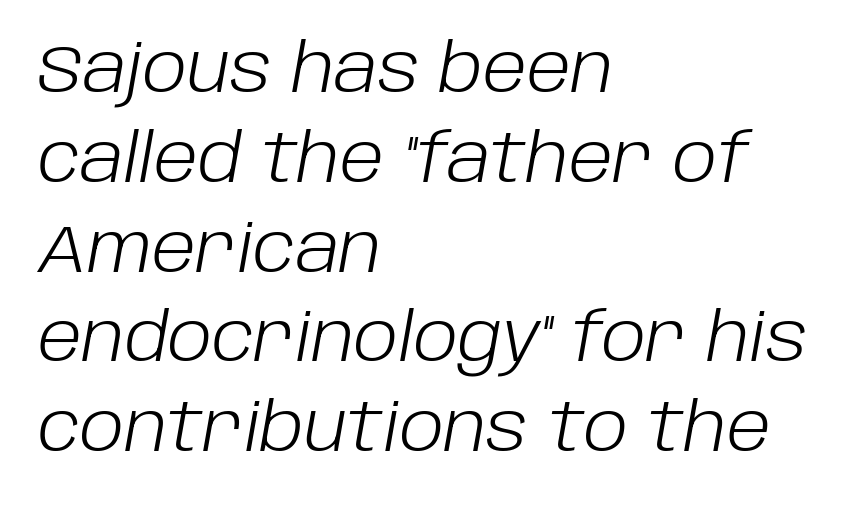
Bold? No — there's no thickening of the strokes. The passage shown is typed in a proportional face where columns would drift. Normally led — the rows are evenly, conventionally spaced. A student would call this left alignment; a typographer would say flush left, rag right.
